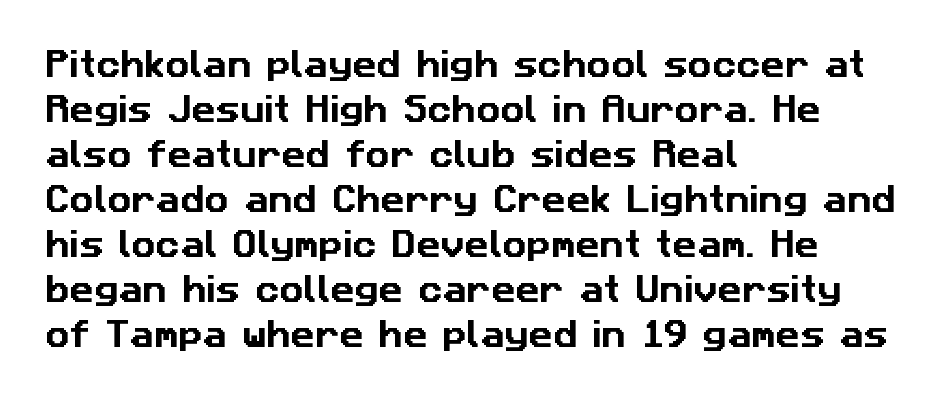
Each word holds together tightly as a unit, with standard inter-letter gaps. These lines are rendered in a variable-pitch font. Line spacing here is normal. Nope, no serifs anywhere on these letters. Check under the words: just untouched page.
